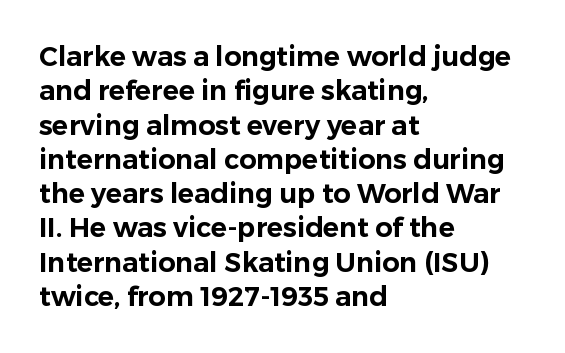
{"italic": "no", "underline": "no", "align": "left", "line_spacing": "normal", "line_spacing_ratio": 1.27, "letter_spacing": "normal", "letter_spacing_em": 0.0, "glyph_px": 27}
